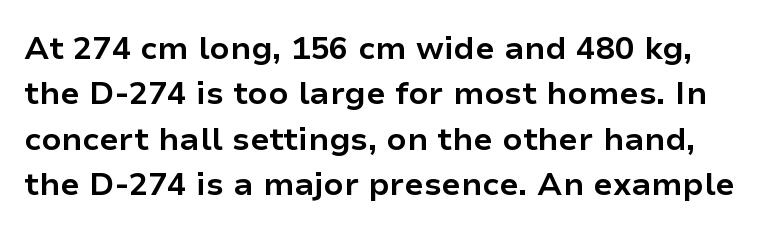
The letters carry no serifs — their stems end cleanly without finishing strokes. The foot of each line stays bare and open. Spacing verdict: proportional, widths tailored to each character. Each new line begins a customary step beneath the previous one. Every character sits straight up, as roman type does. Characters follow at the spacing the type designer built in.
